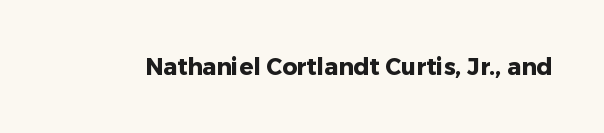
Q: Is the text bold? A: Yes.
Q: Is the text italic (slanted)? A: No, it is upright.
Q: Is the text underlined? A: No.
Q: Is the spacing between letters normal or unusually wide? A: Normal.
